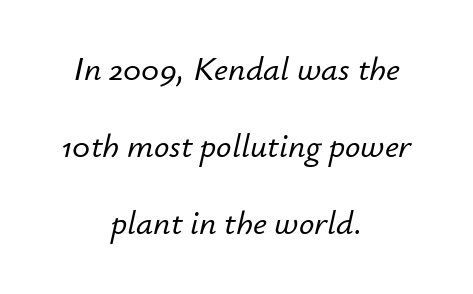
{"italic": "yes", "lean": "right", "slant_degrees": 12, "width": "normal", "stroke_contrast": "low", "x_height": "small", "monospaced": "no", "underline": "no", "align": "center", "line_spacing": "loose", "line_spacing_ratio": 2.27, "letter_spacing": "normal", "letter_spacing_em": 0.0, "glyph_px": 34}
